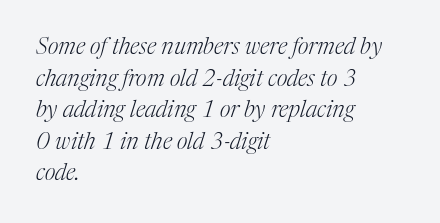
The setting favours the left margin, as ordinary paragraphs usually do. Ink coverage per letter is moderate at most. Short note: letters normally spaced. Vertical spacing — default. The font's italic variant was chosen for this text.
